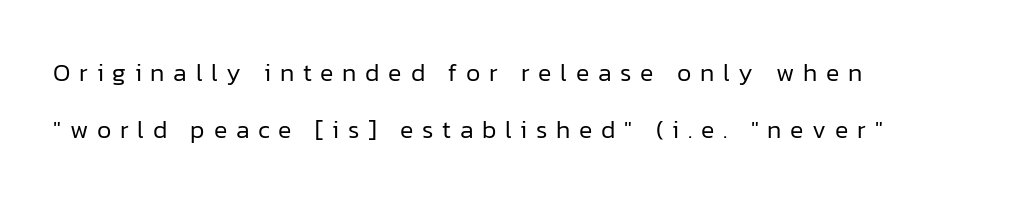
{"italic": "no", "bold": "no", "underline": "no", "align": "left", "line_spacing": "loose", "line_spacing_ratio": 2.3, "letter_spacing": "wide", "letter_spacing_em": 0.35, "glyph_px": 25}
